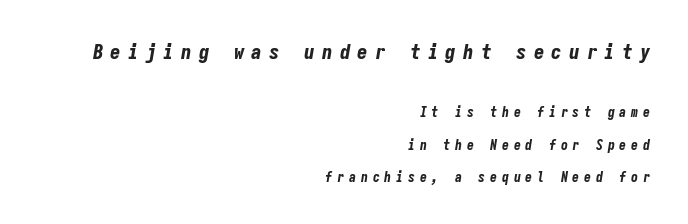
The image shows 21 px bold type, italic (leaning right); set right-aligned, loose line spacing (2.31x), unusually wide letter spacing (+0.34 em), not underlined; the first (top) block is 1.5x larger.
